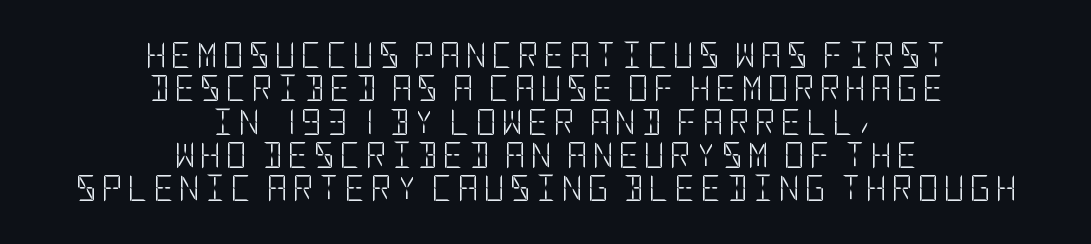
{"italic": "no", "bold": "no", "underline": "no", "align": "center", "line_spacing": "normal", "line_spacing_ratio": 1.28, "glyph_px": 26}
